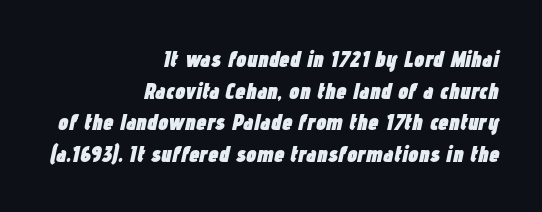
Q: Is the text bold? A: Yes.
Q: Is the text italic (slanted)? A: Yes, it leans right by about 12 degrees.
Q: Is the text underlined? A: No.
Q: How is the paragraph aligned? A: Right-aligned.
Q: Is the spacing between letters normal or unusually wide? A: Normal.
Q: Is the spacing between lines tight, normal or loose? A: Normal.
